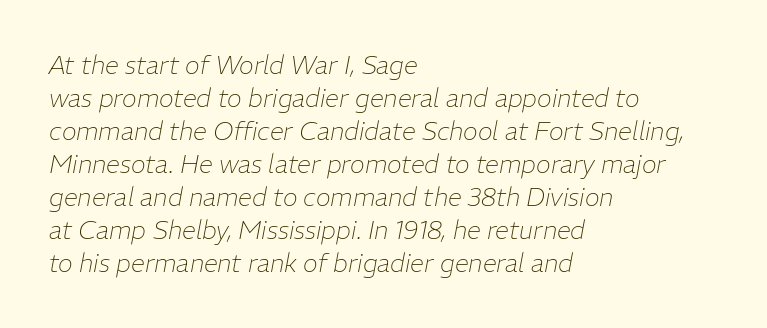
{"italic": "yes", "lean": "right", "slant_degrees": 11, "bold": "no", "underline": "no", "align": "left", "line_spacing": "normal", "line_spacing_ratio": 1.32, "letter_spacing": "normal", "letter_spacing_em": 0.0, "glyph_px": 25}
